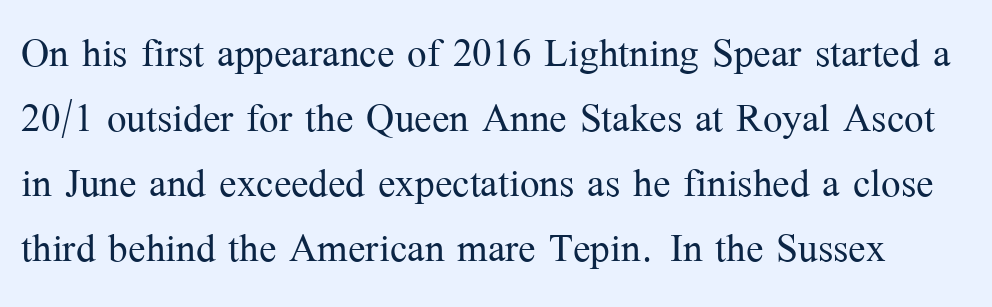
The image shows 52 px light serif type, upright; set normal line spacing (1.25x), normal letter spacing, not underlined; medium stroke contrast and a medium x-height.
